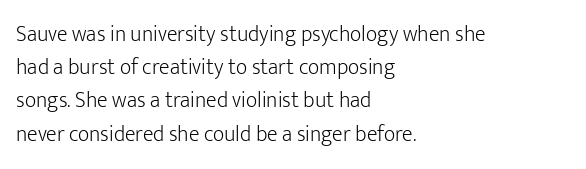
Tall strokes in this sample are plumb rather than angled. Weight: regular or lighter. Tracking value appears to be zero — textbook default spacing. The passage shown stacks its lines at a standard gap. The lines in this sample share a left origin and differ only in where they stop. Anything drawn beneath the words? Only blank space.
